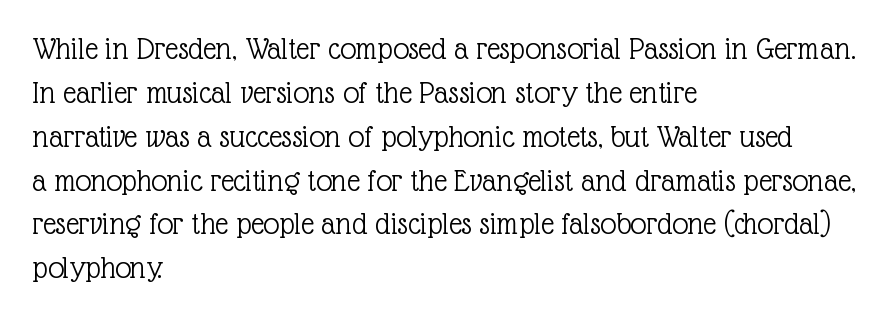
The image shows 32 px light serif type, upright; set left-aligned, normal line spacing (1.37x), normal letter spacing, not underlined; a medium x-height.
